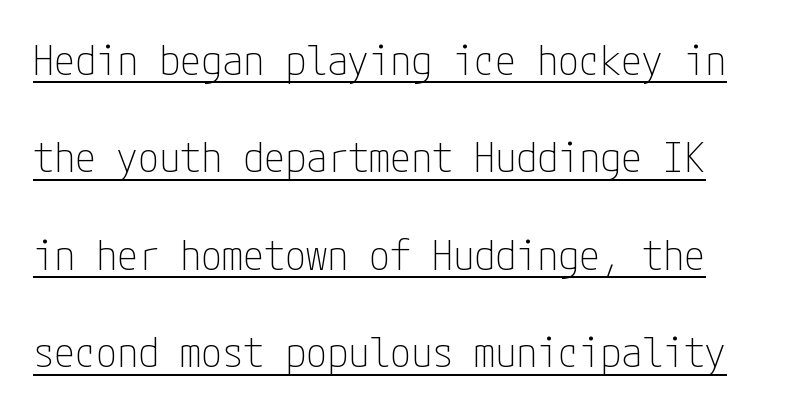
Q: Is the text bold? A: No.
Q: Is the text italic (slanted)? A: No, it is upright.
Q: Is the typeface a serif or a sans-serif typeface? A: Sans-serif.
Q: Is the text underlined? A: Yes.
Q: Is the spacing between letters normal or unusually wide? A: Normal.
Q: Is the spacing between lines tight, normal or loose? A: Loose.
Q: Width (condensed, normal, or wide)? A: Condensed.
Q: Stroke contrast? A: Low.
Q: x-height? A: Medium.
